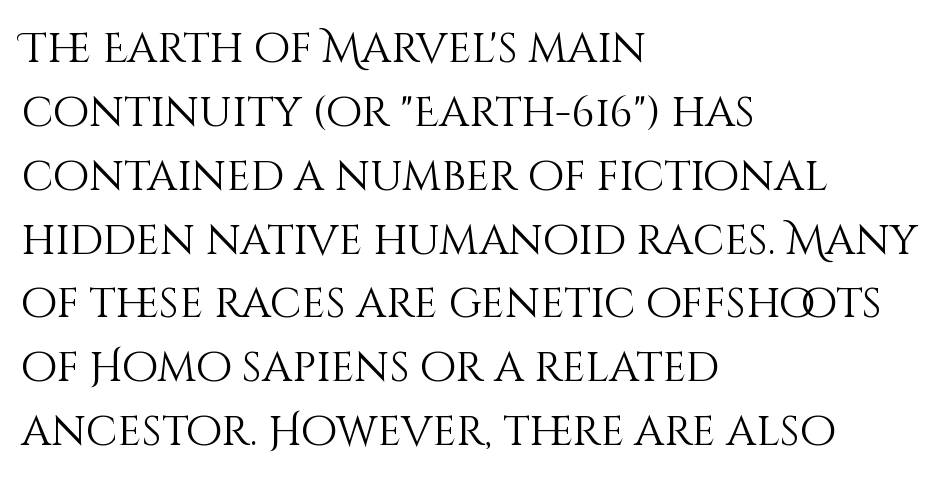
Summary of vertical rhythm: regular, with standard interline spacing. How are the letters spaced? Ordinarily, with no added tracking. Varying glyph widths throughout — classic text-font behaviour. The words here are not underlined. These glyphs show unthickened strokes, regular width or finer. Left-aligned paragraph, ragged on the right.
